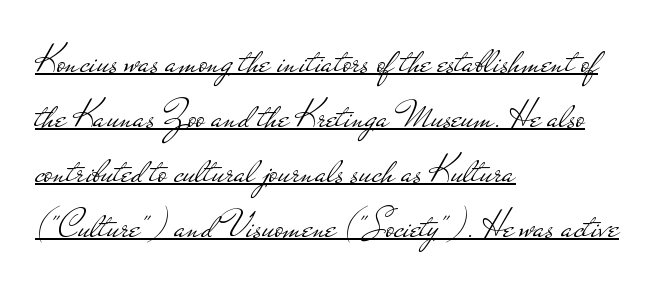
The image shows 41 px light, wide sans-serif type; set left-aligned, normal line spacing (1.34x), normal letter spacing, underlined; low stroke contrast and a small x-height.
